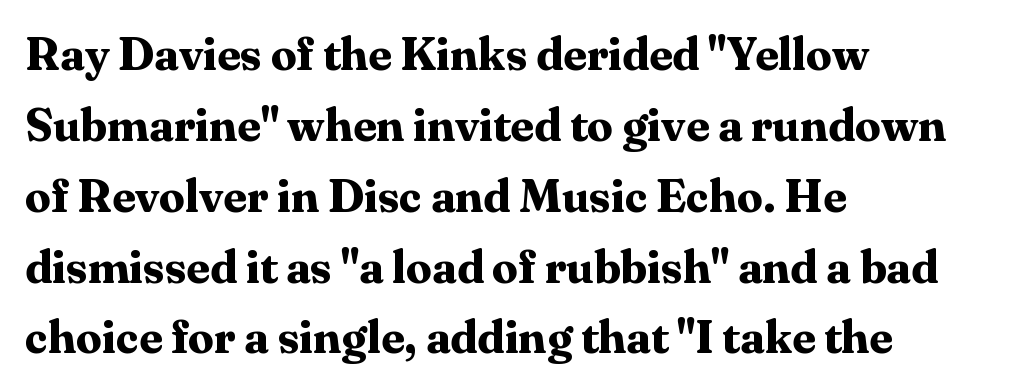
Leading matches the norm, producing a regular column. Typesetter's note: full bold, strokes at maximum text heaviness. Standard letterfit; no display-style spreading of the glyphs. The letters carry serifs — small finishing strokes at the ends of their stems.
